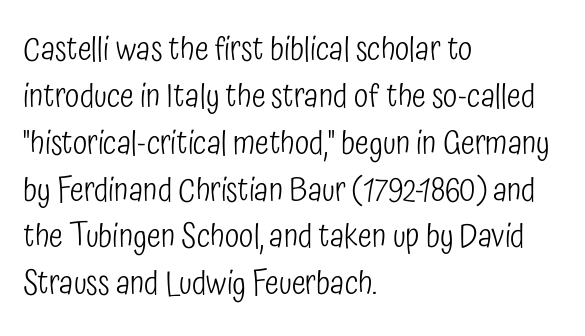
Any mark beneath the type? The region is blank. Successive baselines arrive at the customary interval. Vertical stems look standard width or narrower in stroke. The passage shown is typed in a proportional face where columns would drift. Serifs: no, the terminals of the letterforms are clean. Does the copy run flush right? No — it runs flush left.
